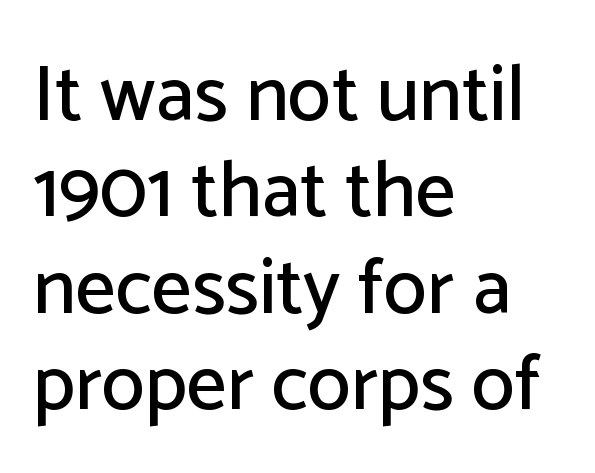
Q: Is the text italic (slanted)? A: No, it is upright.
Q: Is the typeface a serif or a sans-serif typeface? A: Sans-serif.
Q: Is the text underlined? A: No.
Q: How is the paragraph aligned? A: Left-aligned.
Q: Is the spacing between letters normal or unusually wide? A: Normal.
Q: Width (condensed, normal, or wide)? A: Normal.
Q: Stroke contrast? A: Low.
Q: x-height? A: Medium.
Q: Monospaced? A: No.
